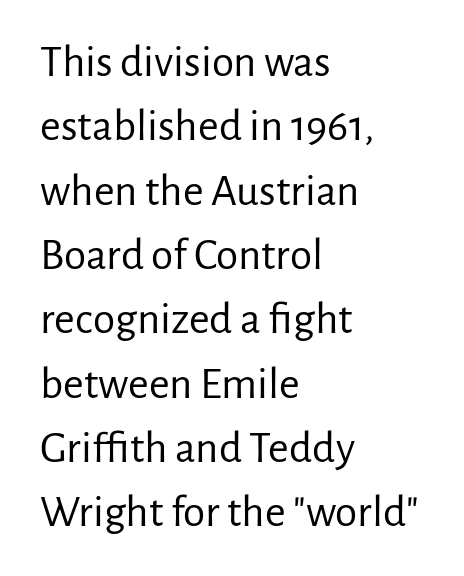
The strip under each line holds only bare page. A typesetter would call this leading conventional body-copy spacing. Reading down the block, your eye returns to a fixed left position each line. The typography opts for an upright posture over an oblique one. The tracking reads as untouched default to a designer's eye.
